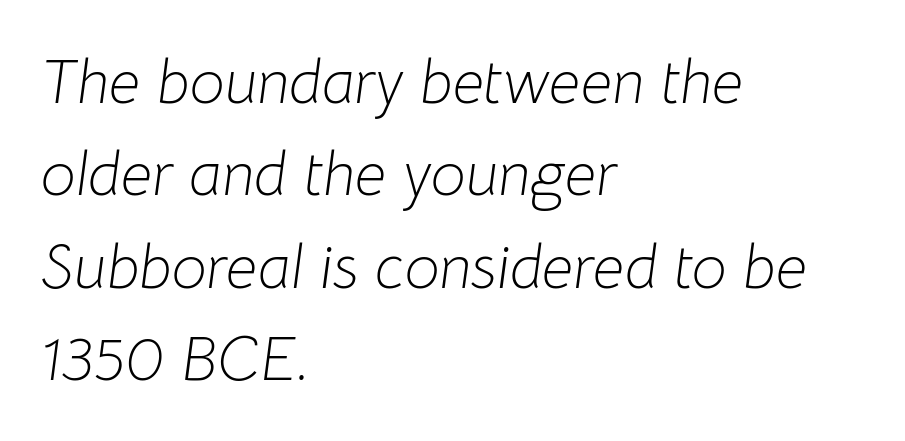
{"italic": "yes", "lean": "right", "slant_degrees": 8, "bold": "no", "weight": "light", "width": "normal", "stroke_contrast": "low", "x_height": "medium", "monospaced": "no", "underline": "no", "align": "left", "line_spacing": "normal", "line_spacing_ratio": 1.49, "letter_spacing": "normal", "letter_spacing_em": 0.0, "glyph_px": 62}
